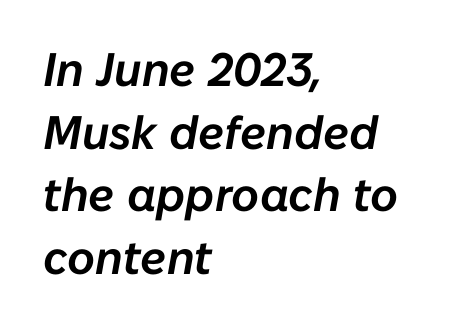
{"italic": "yes", "lean": "right", "slant_degrees": 10, "width": "normal", "stroke_contrast": "low", "x_height": "medium", "monospaced": "no", "underline": "no", "align": "left", "line_spacing": "normal", "line_spacing_ratio": 1.33, "letter_spacing": "normal", "letter_spacing_em": 0.0, "glyph_px": 47}
